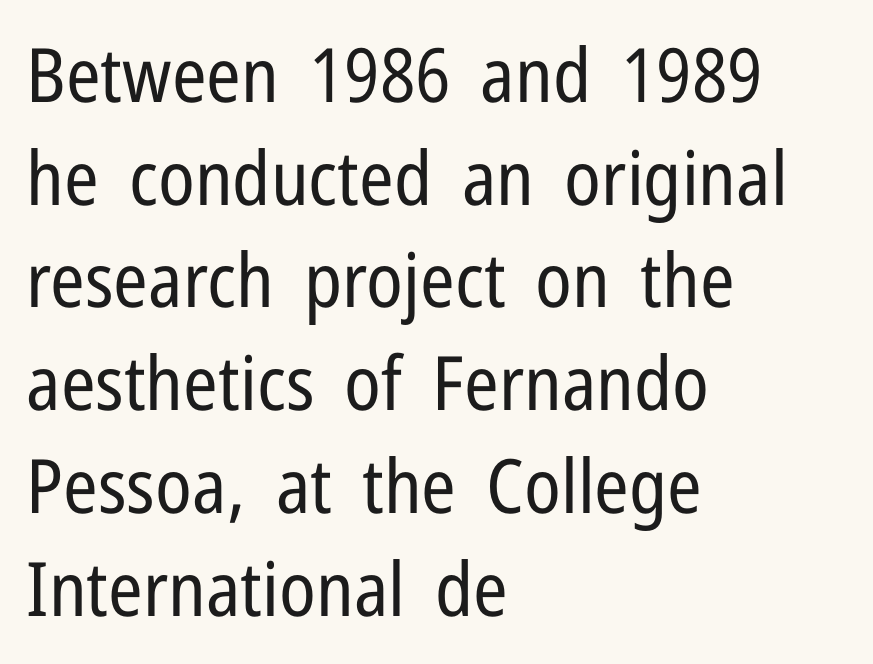
Q: Is the text bold? A: No.
Q: Is the text italic (slanted)? A: No, it is upright.
Q: Is the typeface a serif or a sans-serif typeface? A: Sans-serif.
Q: Is the text underlined? A: No.
Q: How is the paragraph aligned? A: Left-aligned.
Q: Is the spacing between letters normal or unusually wide? A: Normal.
Q: Is the spacing between lines tight, normal or loose? A: Normal.
Q: Width (condensed, normal, or wide)? A: Condensed.
Q: Stroke contrast? A: Low.
Q: x-height? A: Medium.
Q: Monospaced? A: No.
